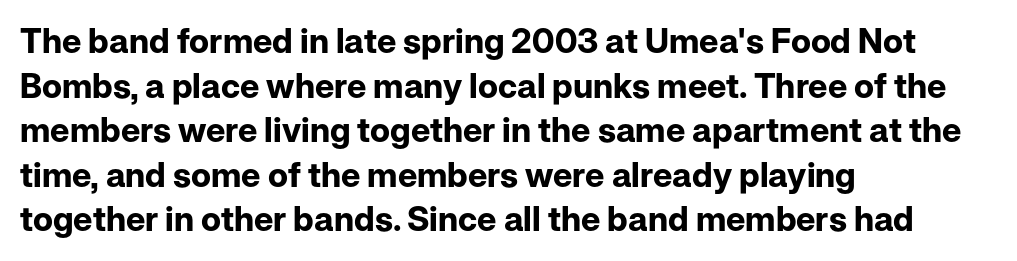
Q: Is the text bold? A: Yes.
Q: Is the text italic (slanted)? A: No, it is upright.
Q: Is the typeface a serif or a sans-serif typeface? A: Sans-serif.
Q: Is the text underlined? A: No.
Q: How is the paragraph aligned? A: Left-aligned.
Q: Is the spacing between letters normal or unusually wide? A: Normal.
Q: Is the spacing between lines tight, normal or loose? A: Normal.
Q: Width (condensed, normal, or wide)? A: Normal.
Q: Stroke contrast? A: Low.
Q: x-height? A: Medium.
Q: Monospaced? A: No.
